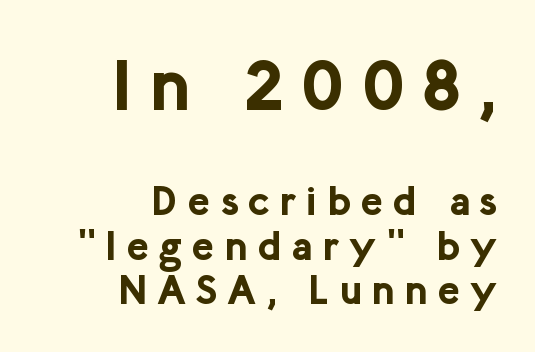
The image shows 72 px bold sans-serif type, upright; set right-aligned, tight line spacing (1.09x), unusually wide letter spacing (+0.24 em), not underlined; the first (top) block is 1.76x larger; low stroke contrast and a medium x-height.
